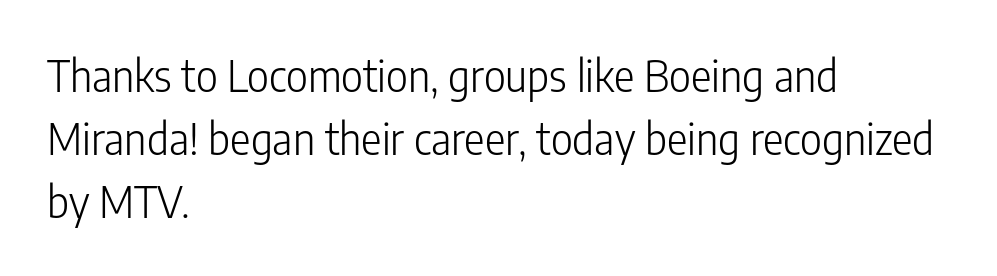
The image shows 43 px light, condensed sans-serif type, upright; set left-aligned, normal line spacing (1.47x), normal letter spacing, not underlined; low stroke contrast and a medium x-height.
